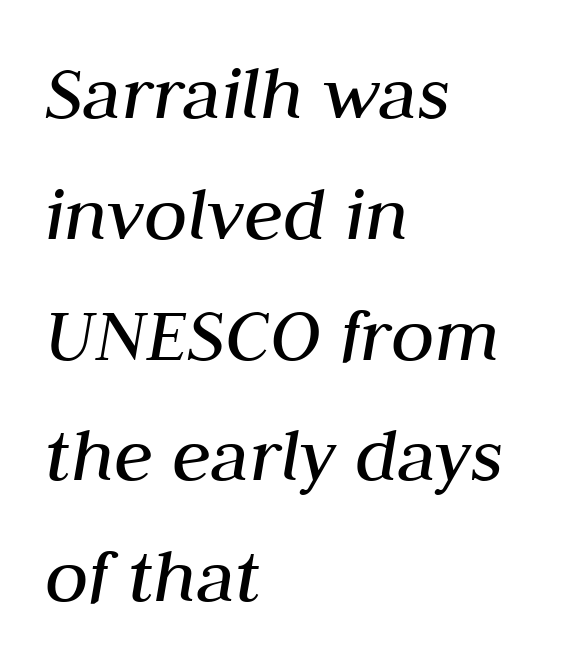
The image shows 80 px regular-weight type, italic (leaning right); set left-aligned, normal line spacing (1.51x), normal letter spacing, not underlined; medium stroke contrast and a medium x-height.
